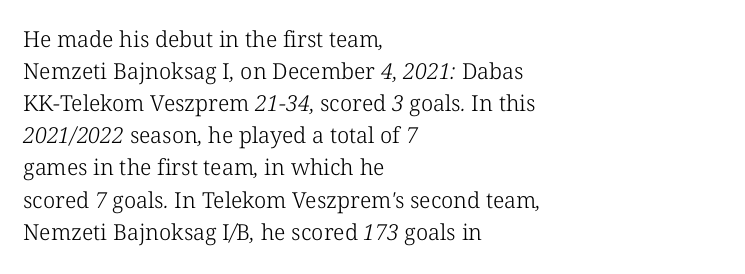
The image shows 22 px text type; set left-aligned, normal line spacing (1.46x), normal letter spacing, not underlined.
